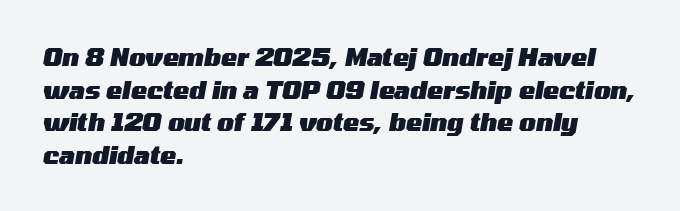
{"italic": "yes", "lean": "right", "slant_degrees": 10, "bold": "yes", "underline": "no", "align": "left", "line_spacing": "normal", "line_spacing_ratio": 1.36, "letter_spacing": "normal", "letter_spacing_em": 0.0, "glyph_px": 24}
